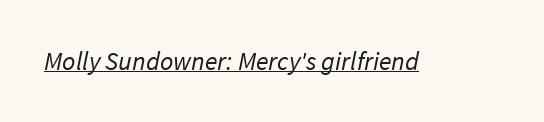
A baseline rule has been typeset under these characters. A quiet, ordinary-to-light weight characterises the typeface. The face used here is rendered with its standard letterfit.
